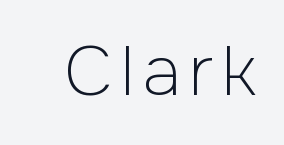
Q: Is the text bold? A: No.
Q: Is the text italic (slanted)? A: No, it is upright.
Q: Is the typeface a serif or a sans-serif typeface? A: Sans-serif.
Q: Is the text underlined? A: No.
Q: Width (condensed, normal, or wide)? A: Normal.
Q: Stroke contrast? A: Low.
Q: x-height? A: Medium.
Q: Monospaced? A: No.
